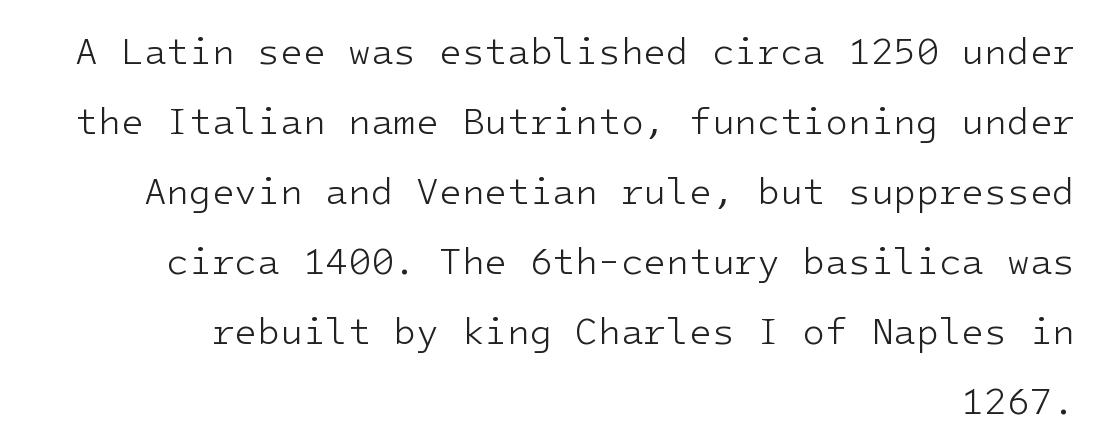
Q: Is the text bold? A: No.
Q: Is the text italic (slanted)? A: No, it is upright.
Q: Is the typeface a serif or a sans-serif typeface? A: Sans-serif.
Q: Is the text underlined? A: No.
Q: How is the paragraph aligned? A: Right-aligned.
Q: Is the spacing between letters normal or unusually wide? A: Normal.
Q: Width (condensed, normal, or wide)? A: Normal.
Q: Stroke contrast? A: Low.
Q: x-height? A: Medium.
Q: Monospaced? A: Yes.
